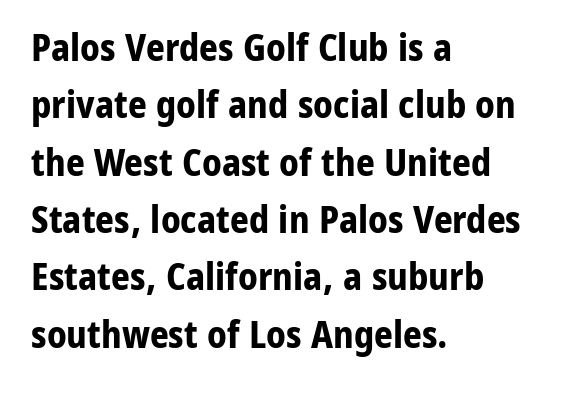
The image shows 37 px bold sans-serif type, upright; set left-aligned, normal line spacing (1.55x), normal letter spacing, not underlined; low stroke contrast and a medium x-height.
